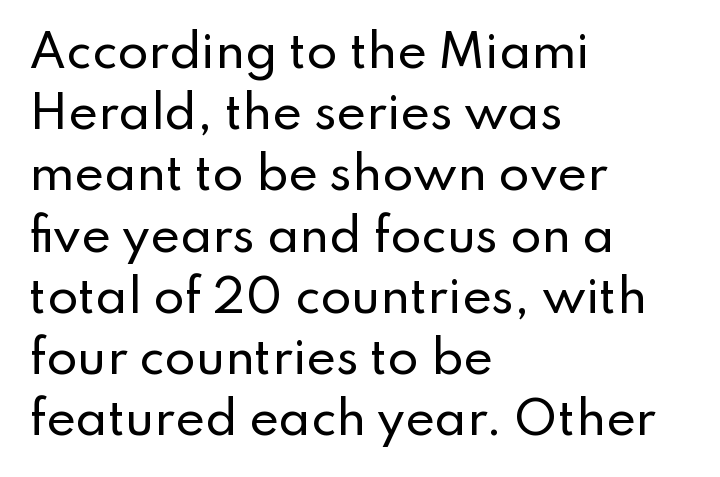
Casual observation: everything's shoved over to the left. Quick note: underline off. When letters stand straight like this, we call the style roman or upright. The designer left line spacing at the default. Serifs: no, the terminals of the letterforms are clean. The line texture is even and compact thanks to regular tracking.
